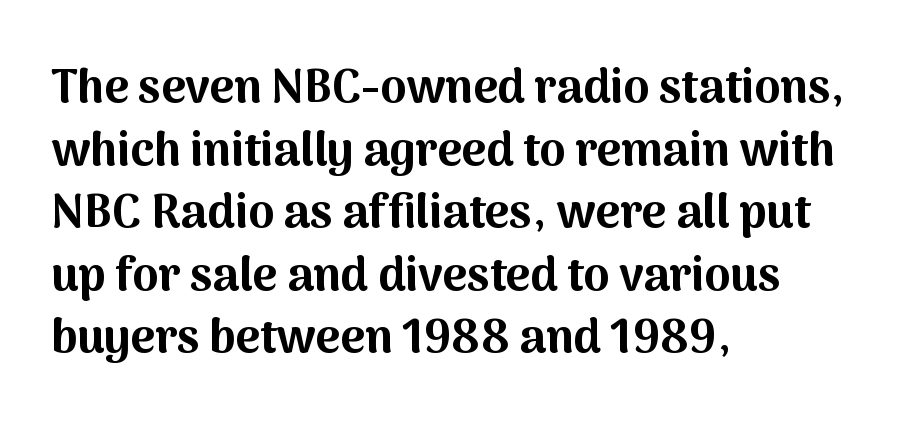
{"serif": "no", "italic": "no", "bold": "yes", "weight": "bold", "width": "normal", "stroke_contrast": "medium", "x_height": "medium", "monospaced": "no", "underline": "no", "align": "left", "line_spacing": "normal", "line_spacing_ratio": 1.33, "letter_spacing": "normal", "letter_spacing_em": 0.0, "glyph_px": 47}
